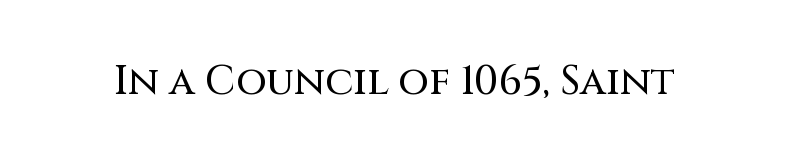
Classification — sans serif. This rendering features lettering with no underline. Proportional: the letters do not fall into vertical columns. A roman cut, with each character standing at attention.
